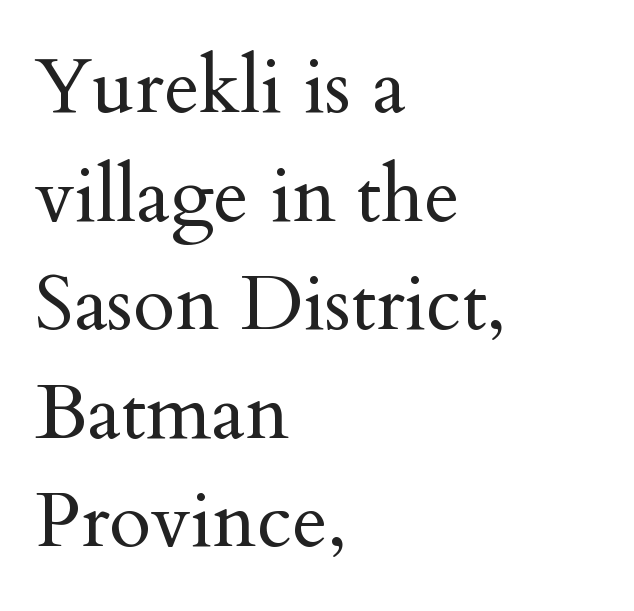
{"serif": "yes", "italic": "no", "bold": "no", "weight": "regular", "width": "normal", "stroke_contrast": "medium", "x_height": "small", "monospaced": "no", "underline": "no", "align": "left", "line_spacing": "normal", "line_spacing_ratio": 1.41, "letter_spacing": "normal", "letter_spacing_em": 0.0, "glyph_px": 77}
